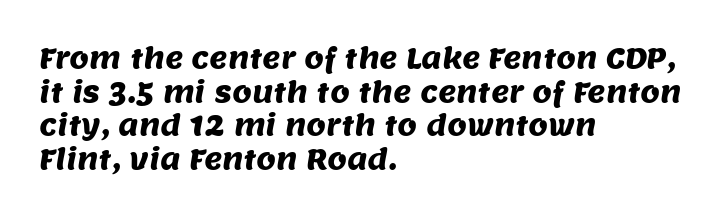
{"serif": "no", "width": "normal", "stroke_contrast": "medium", "x_height": "large", "monospaced": "no", "underline": "no", "align": "left", "line_spacing_ratio": 1.2, "letter_spacing": "normal", "letter_spacing_em": 0.0, "glyph_px": 28}
